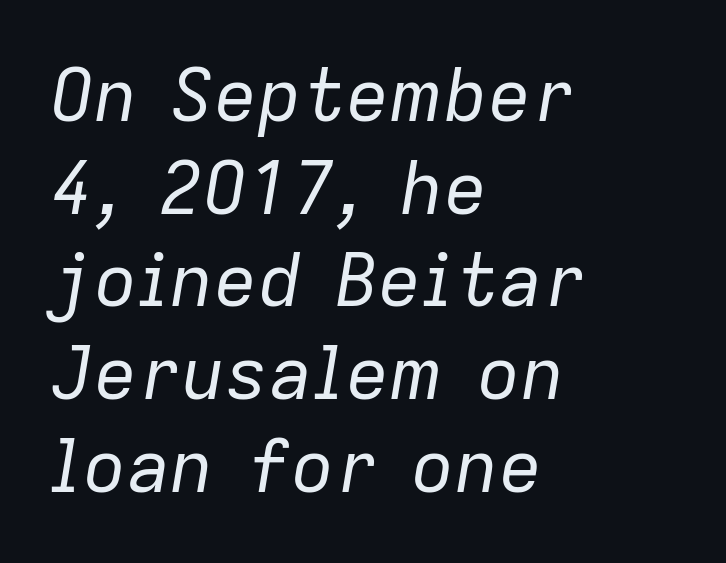
Line spacing here is normal. What stands out about the letter spacing? Nothing — it is the standard amount. The font sits on the lighter half of the weight spectrum, regular included. This sample has the flowing, uneven cadence of proportional lettering. You can tell it's italic because the verticals aren't actually vertical. Each row of text sits above clean, open space.
